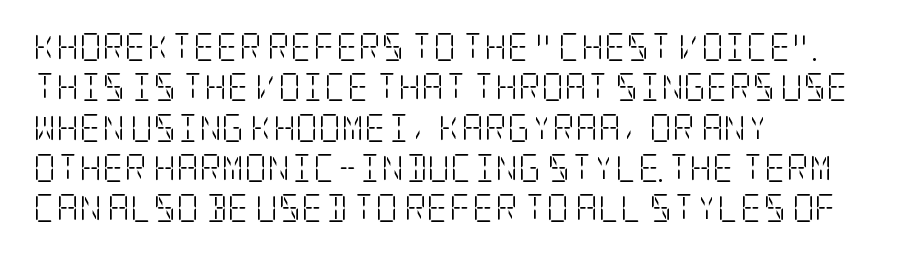
The image shows 28 px light, condensed serif type, upright; set left-aligned, normal line spacing (1.44x), normal letter spacing, not underlined; low stroke contrast and a large x-height.
